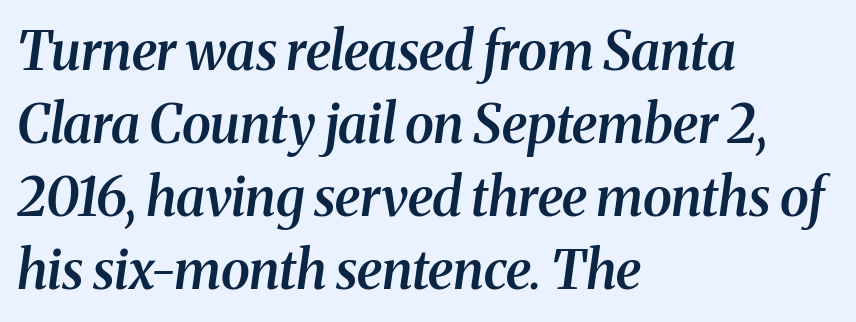
{"serif": "yes", "italic": "yes", "lean": "right", "slant_degrees": 8, "bold": "semi", "weight": "semibold", "width": "normal", "stroke_contrast": "medium", "x_height": "medium", "monospaced": "no", "underline": "no", "align": "left", "line_spacing": "normal", "line_spacing_ratio": 1.38, "letter_spacing": "normal", "letter_spacing_em": 0.0, "glyph_px": 53}
